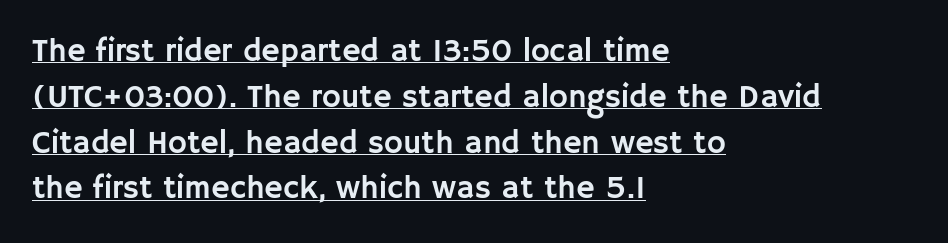
{"serif": "no", "italic": "no", "width": "normal", "stroke_contrast": "low", "x_height": "large", "monospaced": "no", "underline": "yes", "align": "left", "line_spacing": "normal", "line_spacing_ratio": 1.43, "letter_spacing": "normal", "letter_spacing_em": 0.0, "glyph_px": 32}
